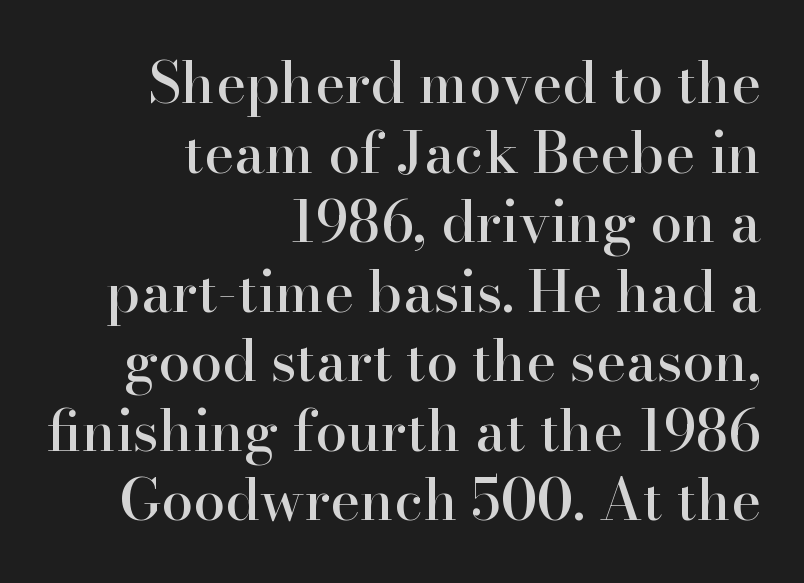
The image shows 57 px serif type, upright; set right-aligned, line spacing 1.22x, normal letter spacing, not underlined; high stroke contrast and a small x-height.
